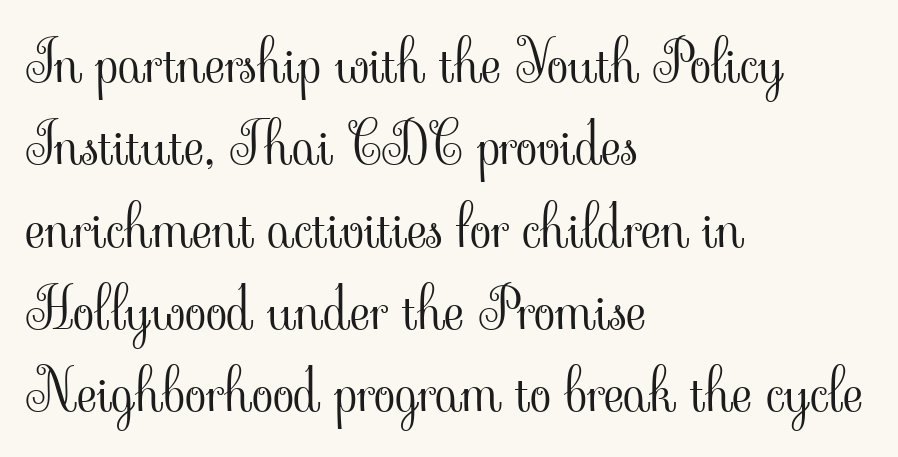
{"serif": "yes", "italic": "no", "bold": "no", "weight": "light", "width": "normal", "stroke_contrast": "low", "x_height": "small", "monospaced": "no", "underline": "no", "align": "left", "line_spacing": "normal", "line_spacing_ratio": 1.47, "letter_spacing": "normal", "letter_spacing_em": 0.0, "glyph_px": 56}
